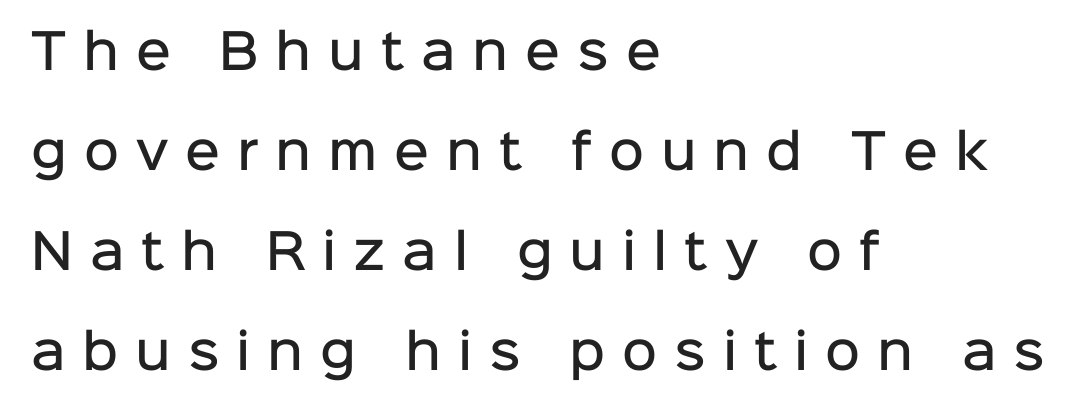
The image shows 48 px semibold sans-serif type, upright; set left-aligned, loose line spacing (2.08x), unusually wide letter spacing (+0.35 em), not underlined; low stroke contrast and a medium x-height.
